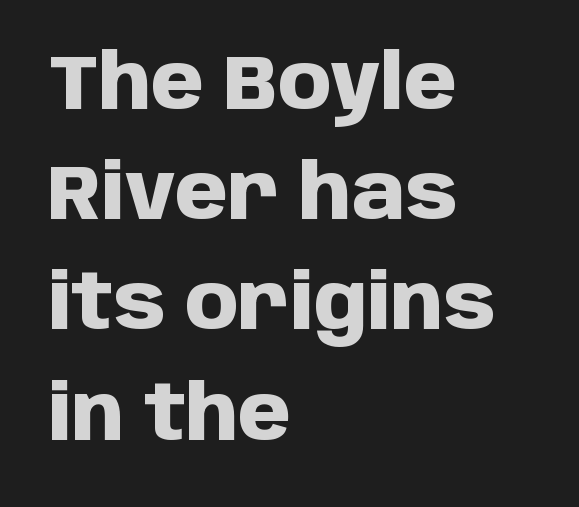
Q: Is the text bold? A: Yes.
Q: Is the text italic (slanted)? A: No, it is upright.
Q: Is the typeface a serif or a sans-serif typeface? A: Sans-serif.
Q: Is the text underlined? A: No.
Q: How is the paragraph aligned? A: Left-aligned.
Q: Is the spacing between letters normal or unusually wide? A: Normal.
Q: Is the spacing between lines tight, normal or loose? A: Normal.
Q: Width (condensed, normal, or wide)? A: Normal.
Q: Stroke contrast? A: Low.
Q: x-height? A: Large.
Q: Monospaced? A: No.
